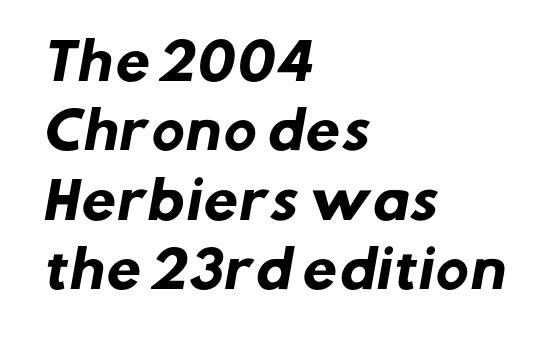
Type without underlining. Do the characters align in a grid? No, the font is proportional. The typesetting leans heavy: a genuine bold. The type family on display is of the sans-serif kind. Letter spacing: default. The typesetter chose a ragged-right arrangement here.
